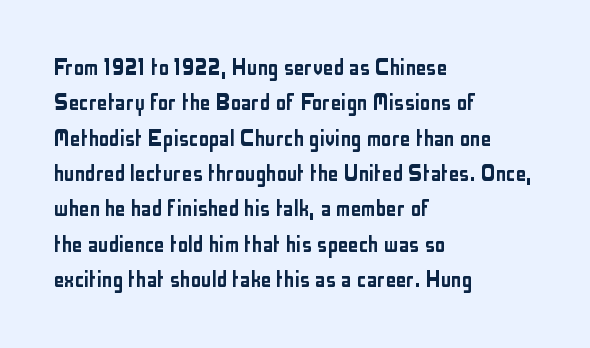
{"italic": "no", "underline": "no", "align": "left", "line_spacing": "normal", "line_spacing_ratio": 1.36, "letter_spacing": "normal", "letter_spacing_em": 0.0, "glyph_px": 26}
